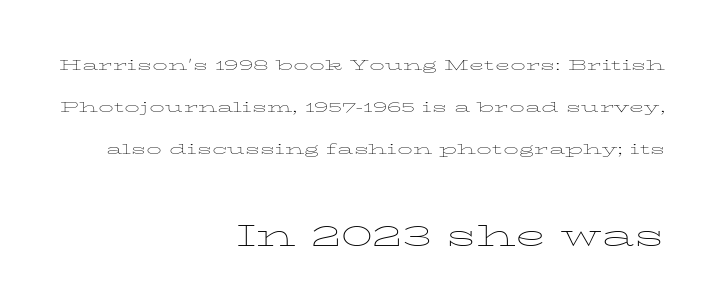
Q: Is the text bold? A: No.
Q: Is the text italic (slanted)? A: No, it is upright.
Q: Is the text underlined? A: No.
Q: How is the paragraph aligned? A: Right-aligned.
Q: Is the spacing between letters normal or unusually wide? A: Normal.
Q: Is the spacing between lines tight, normal or loose? A: Loose.
Q: Which block of text is set in a larger size, the first (top) or the second (bottom)? A: The second (bottom) one.
Q: Width (condensed, normal, or wide)? A: Wide.
Q: Stroke contrast? A: Low.
Q: x-height? A: Medium.
Q: Monospaced? A: No.
